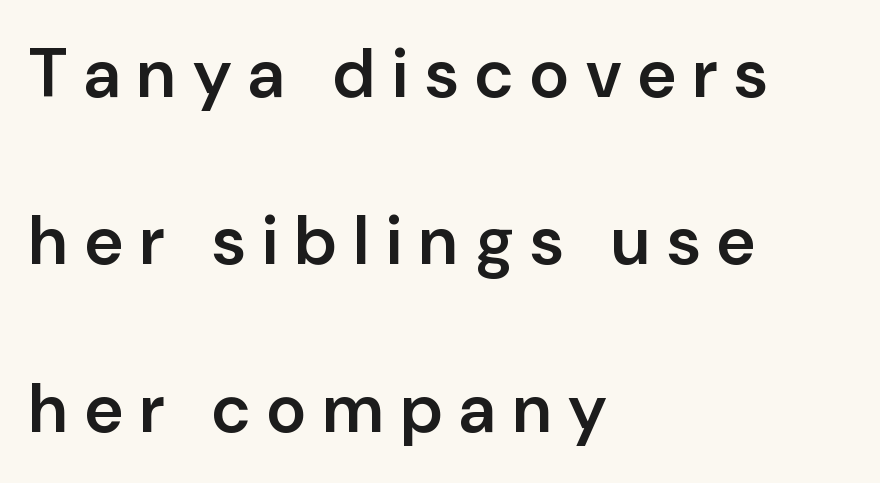
Q: Is the text bold? A: Semi-bold.
Q: Is the text italic (slanted)? A: No, it is upright.
Q: Is the typeface a serif or a sans-serif typeface? A: Sans-serif.
Q: Is the text underlined? A: No.
Q: How is the paragraph aligned? A: Left-aligned.
Q: Is the spacing between letters normal or unusually wide? A: Unusually wide.
Q: Is the spacing between lines tight, normal or loose? A: Loose.
Q: Width (condensed, normal, or wide)? A: Normal.
Q: Stroke contrast? A: Low.
Q: x-height? A: Medium.
Q: Monospaced? A: No.
